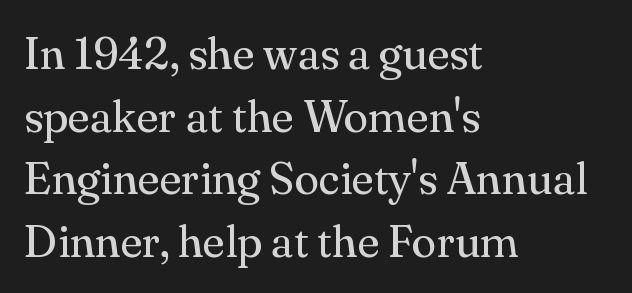
{"serif": "yes", "italic": "no", "bold": "no", "weight": "regular", "width": "normal", "stroke_contrast": "medium", "x_height": "small", "monospaced": "no", "underline": "no", "align": "left", "line_spacing": "normal", "line_spacing_ratio": 1.39, "letter_spacing": "normal", "letter_spacing_em": 0.0, "glyph_px": 45}
